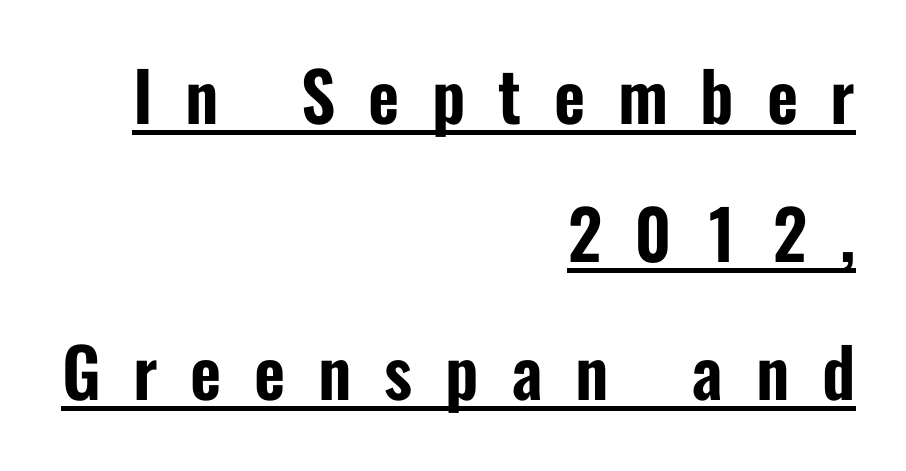
The image shows 68 px condensed sans-serif type, upright; set right-aligned, loose line spacing (2.03x), unusually wide letter spacing (+0.48 em), underlined; low stroke contrast and a medium x-height.
